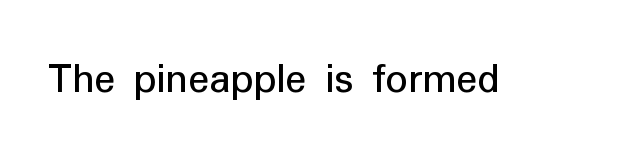
This rendering employs a face without finishing strokes, i.e., a sans-serif. The passage shown is typed in a proportional face where columns would drift. The gaps between neighbouring characters are ordinary and unremarkable. Do the letters lean? They stand straight. This rendering features lettering with no underline.
